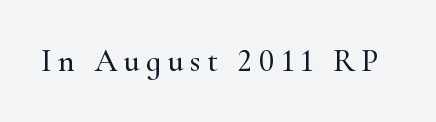
{"serif": "yes", "italic": "no", "width": "normal", "stroke_contrast": "high", "x_height": "small", "monospaced": "no", "underline": "no", "letter_spacing": "wide", "letter_spacing_em": 0.2, "glyph_px": 32}
